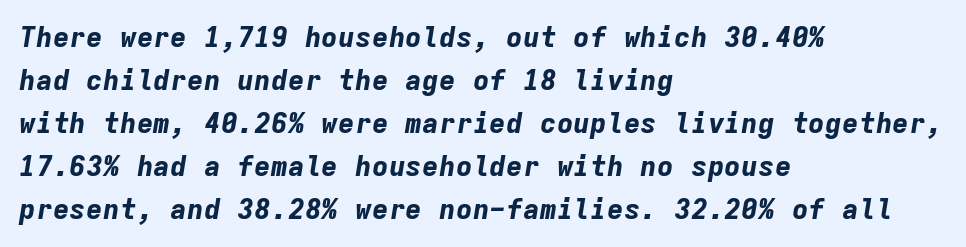
{"italic": "yes", "lean": "right", "slant_degrees": 9, "bold": "yes", "weight": "bold", "width": "normal", "stroke_contrast": "low", "x_height": "medium", "monospaced": "yes", "underline": "no", "align": "left", "line_spacing": "normal", "line_spacing_ratio": 1.54, "letter_spacing": "normal", "letter_spacing_em": 0.0, "glyph_px": 28}
